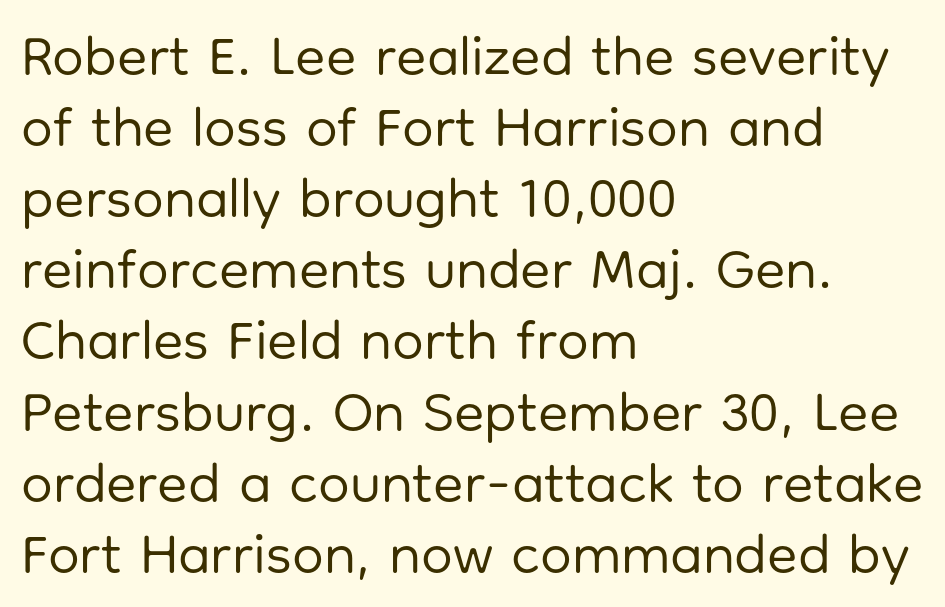
Q: Is the text bold? A: No.
Q: Is the text italic (slanted)? A: No, it is upright.
Q: Is the typeface a serif or a sans-serif typeface? A: Sans-serif.
Q: Is the text underlined? A: No.
Q: How is the paragraph aligned? A: Left-aligned.
Q: Is the spacing between letters normal or unusually wide? A: Normal.
Q: Is the spacing between lines tight, normal or loose? A: Normal.
Q: Width (condensed, normal, or wide)? A: Normal.
Q: Stroke contrast? A: Low.
Q: x-height? A: Medium.
Q: Monospaced? A: No.
